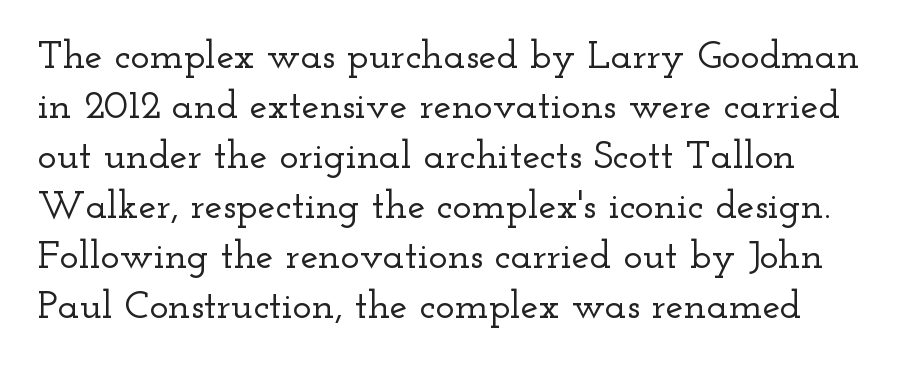
Standard letterfit; no display-style spreading of the glyphs. One glance says typical: line gaps are just what's usual. Ascenders rise straight up at ninety degrees. Plain, unruled lines of type.
